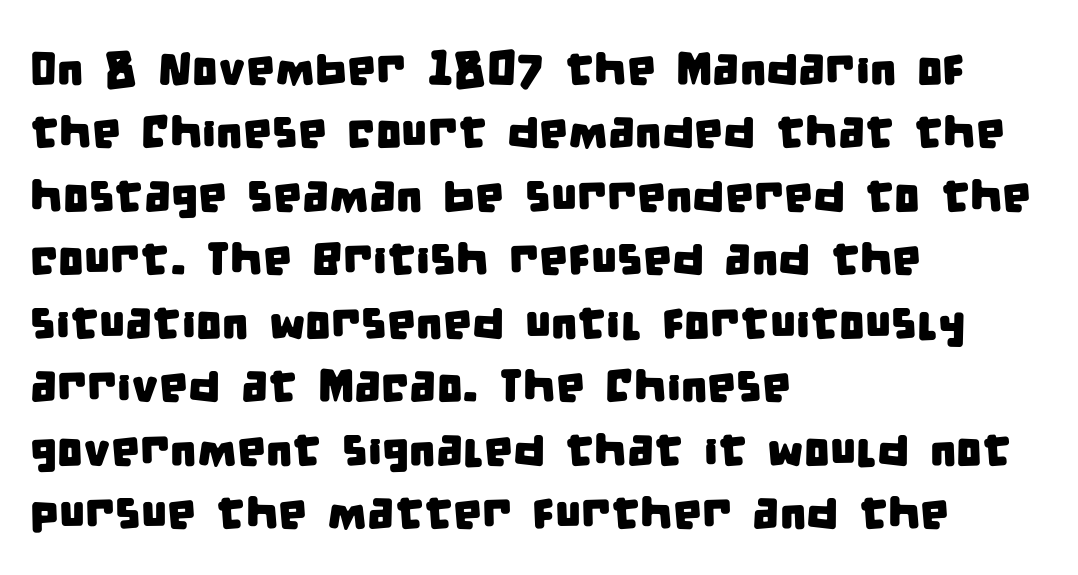
{"serif": "no", "width": "condensed", "stroke_contrast": "low", "x_height": "large", "monospaced": "no", "underline": "no", "align": "left", "line_spacing": "normal", "line_spacing_ratio": 1.38, "letter_spacing": "normal", "letter_spacing_em": 0.0, "glyph_px": 46}
